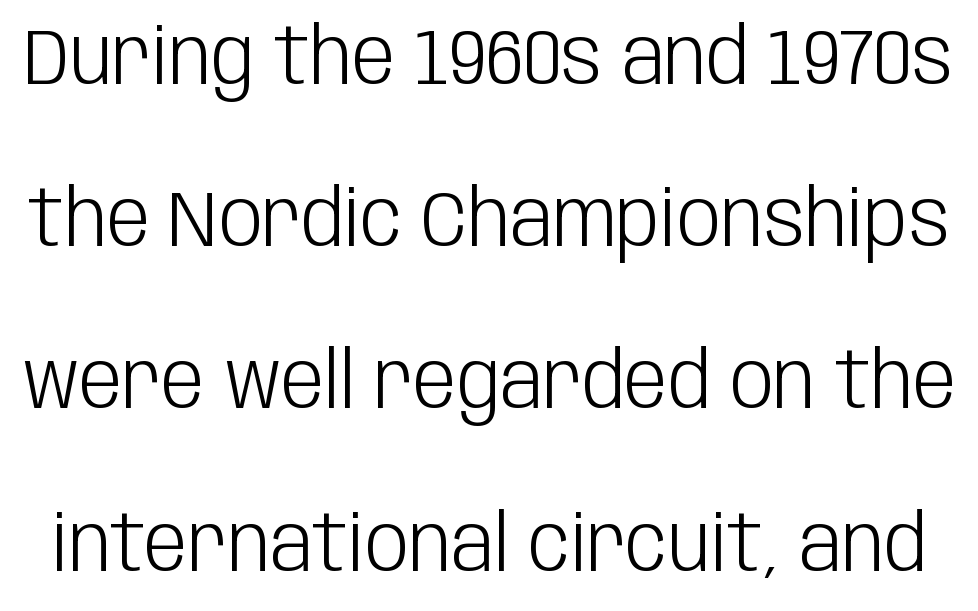
Quick note: underline off. Letter spacing: default. Is the stroke heavy? The answer is a plain regular-or-lighter. Quick note: interline space is abundant. Each letter keeps its own natural width here, so spacing adapts to shape. These lines were composed using upright roman letters.
